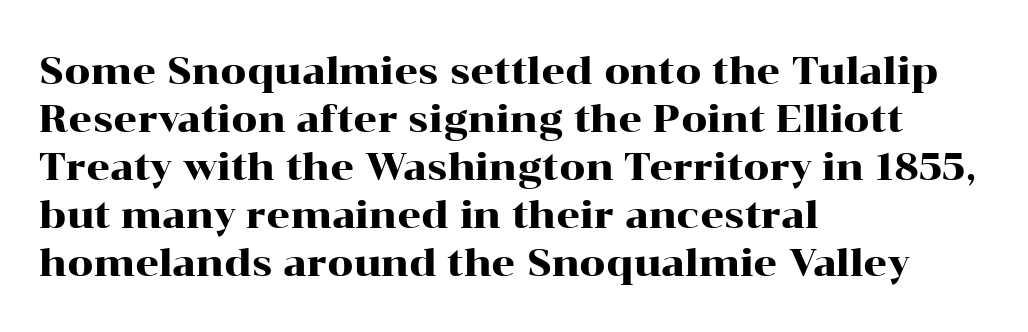
The image shows 37 px wide serif type, upright; set left-aligned, normal line spacing (1.3x), normal letter spacing, not underlined; high stroke contrast and a medium x-height.
